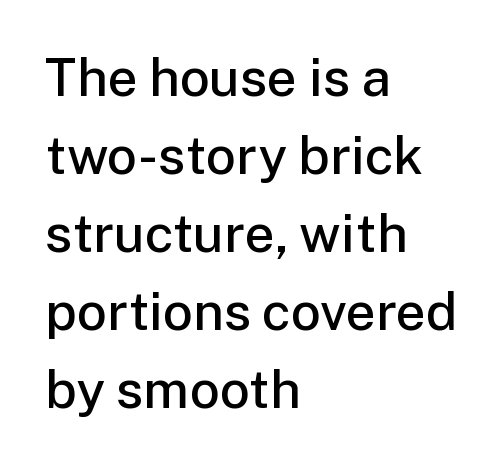
Q: Is the text bold? A: Semi-bold.
Q: Is the text italic (slanted)? A: No, it is upright.
Q: Is the typeface a serif or a sans-serif typeface? A: Sans-serif.
Q: Is the text underlined? A: No.
Q: How is the paragraph aligned? A: Left-aligned.
Q: Is the spacing between letters normal or unusually wide? A: Normal.
Q: Is the spacing between lines tight, normal or loose? A: Normal.
Q: Width (condensed, normal, or wide)? A: Normal.
Q: Stroke contrast? A: Low.
Q: x-height? A: Medium.
Q: Monospaced? A: No.
